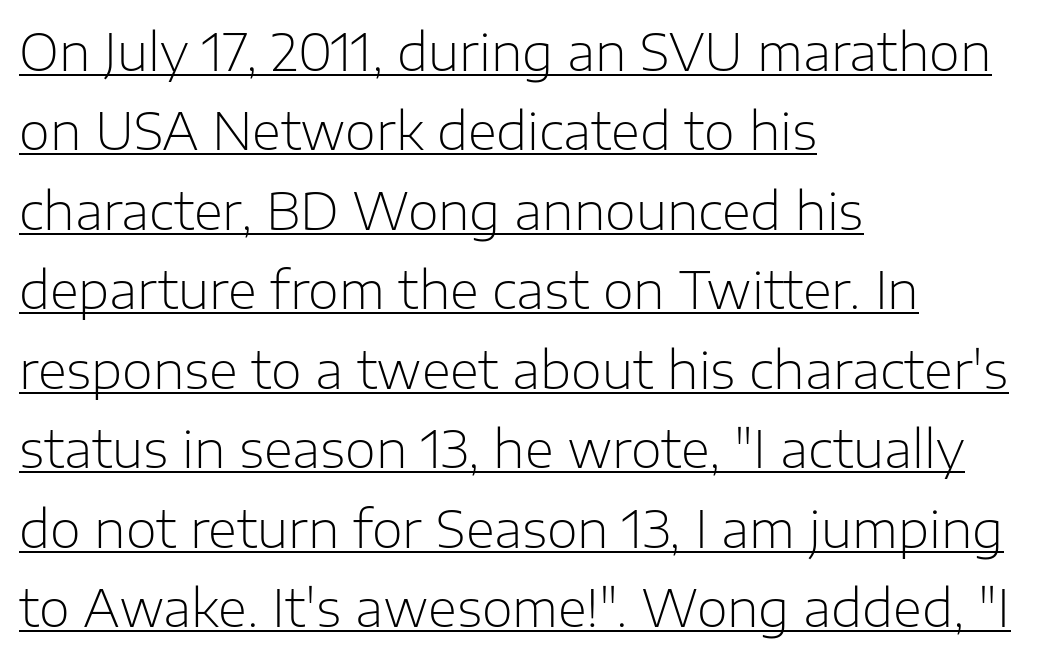
{"serif": "no", "italic": "no", "bold": "no", "weight": "light", "width": "normal", "stroke_contrast": "low", "x_height": "medium", "monospaced": "no", "underline": "yes", "align": "left", "line_spacing": "normal", "line_spacing_ratio": 1.59, "letter_spacing": "normal", "letter_spacing_em": 0.0, "glyph_px": 50}
